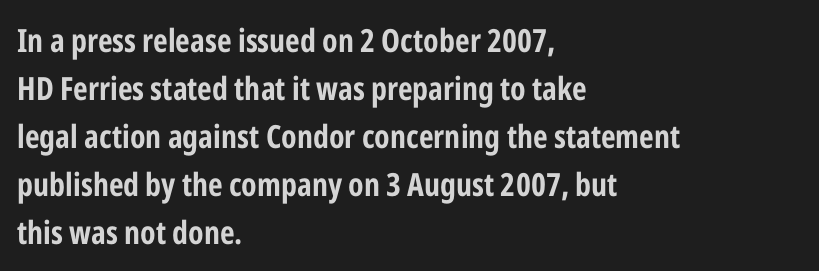
Q: Is the text bold? A: Yes.
Q: Is the text italic (slanted)? A: No, it is upright.
Q: Is the typeface a serif or a sans-serif typeface? A: Sans-serif.
Q: Is the text underlined? A: No.
Q: How is the paragraph aligned? A: Left-aligned.
Q: Is the spacing between letters normal or unusually wide? A: Normal.
Q: Is the spacing between lines tight, normal or loose? A: Normal.
Q: Width (condensed, normal, or wide)? A: Condensed.
Q: Stroke contrast? A: Low.
Q: x-height? A: Medium.
Q: Monospaced? A: No.
